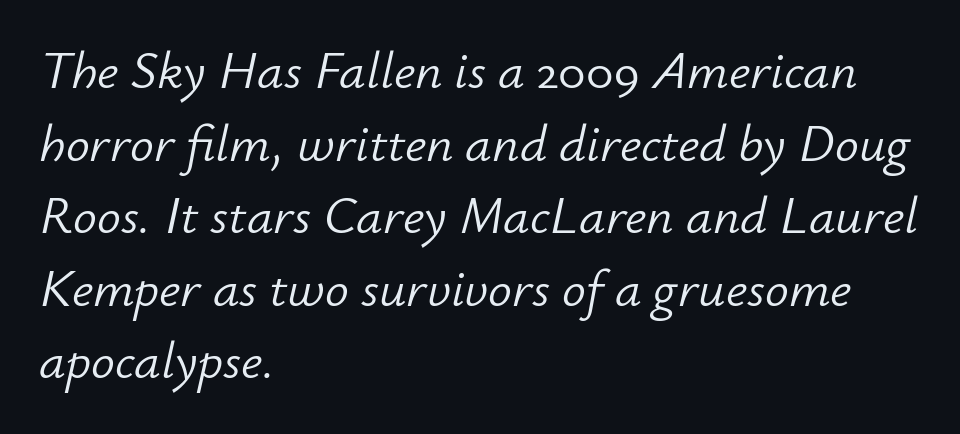
The string is rendered with underlining switched off. Between one letter and the next there's only the usual sliver of space. The face used here has a pronounced slope to its letters. Line starts are locked; line ends wander. The typesetting does not lean heavy: it is not bold. Do the characters align in a grid? No, the font is proportional.
